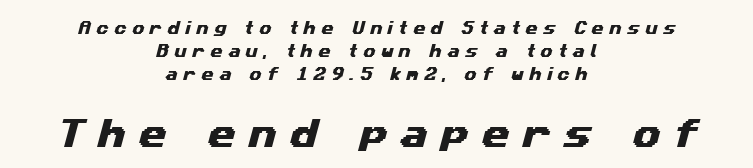
The image shows 32 px wide sans-serif type; set centered, normal line spacing (1.66x), unusually wide letter spacing (+0.4 em), not underlined; the second (bottom) block is 2.29x larger; medium stroke contrast and a medium x-height.
